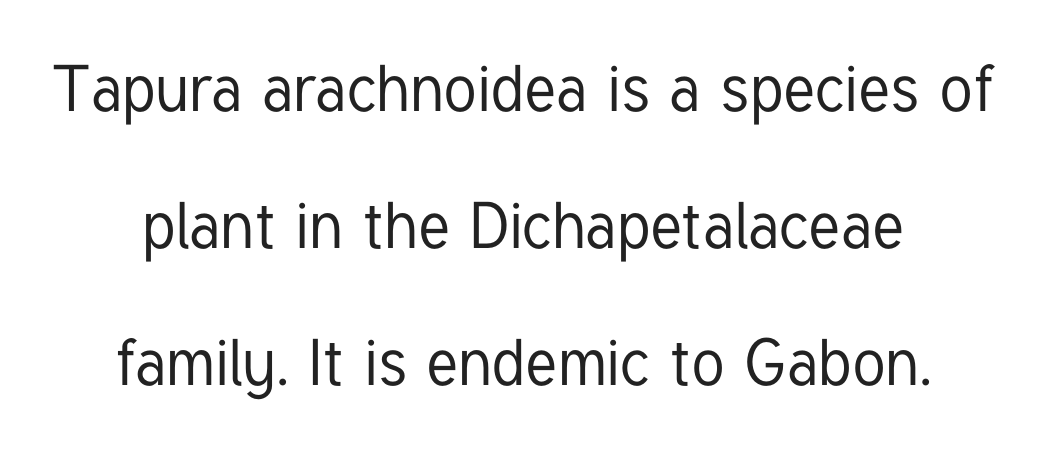
The image shows 65 px condensed sans-serif type, upright; set loose line spacing (2.11x), normal letter spacing, not underlined; low stroke contrast and a medium x-height.
